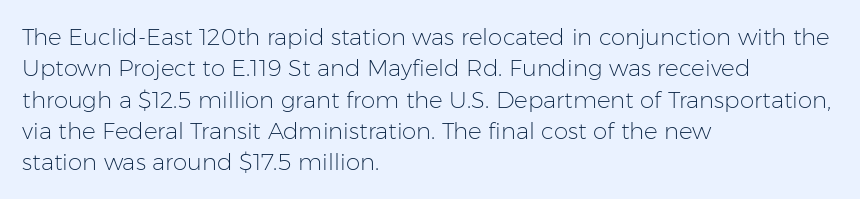
Q: Is the text bold? A: No.
Q: Is the text italic (slanted)? A: No, it is upright.
Q: Is the text underlined? A: No.
Q: How is the paragraph aligned? A: Left-aligned.
Q: Is the spacing between letters normal or unusually wide? A: Normal.
Q: Is the spacing between lines tight, normal or loose? A: Normal.
